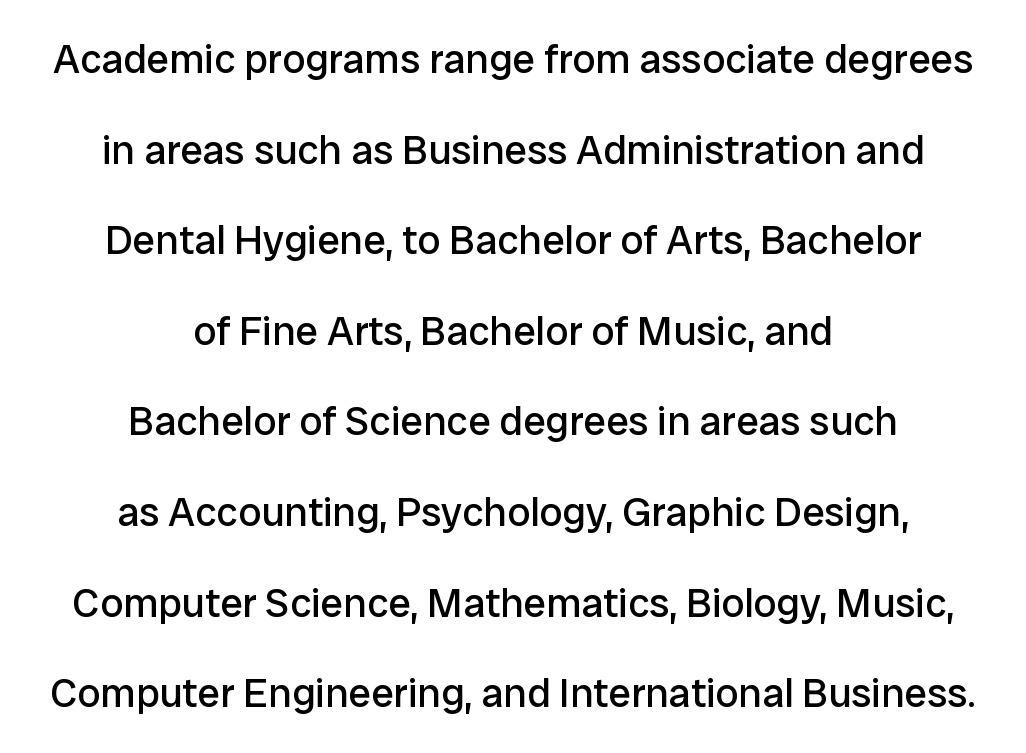
Neither beginnings nor endings align; midpoints do. Letters have the restrained weight of plain body copy at most. Anything drawn beneath the words? Only blank space. A sans-serif font was chosen for this passage.
